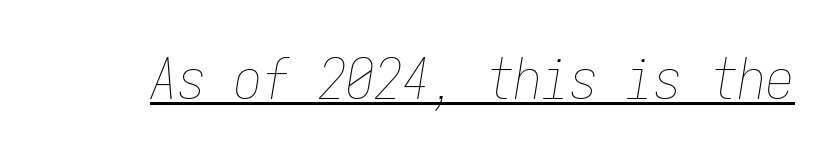
{"italic": "yes", "lean": "right", "slant_degrees": 9, "bold": "no", "weight": "thin", "width": "condensed", "stroke_contrast": "low", "x_height": "medium", "monospaced": "yes", "underline": "yes", "letter_spacing": "normal", "letter_spacing_em": 0.0, "glyph_px": 56}
